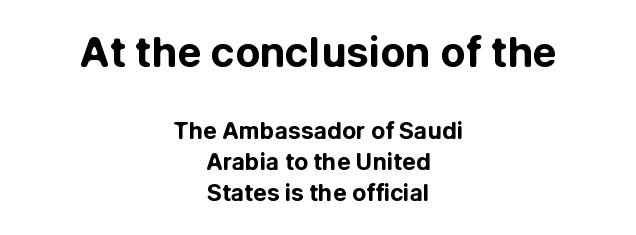
Each row of text sits above clean, open space. Horizontally, the lines are justified to the midpoint only. Style check: upright. This is heavy type, rendered in bold. This sample uses a sans-serif face.
